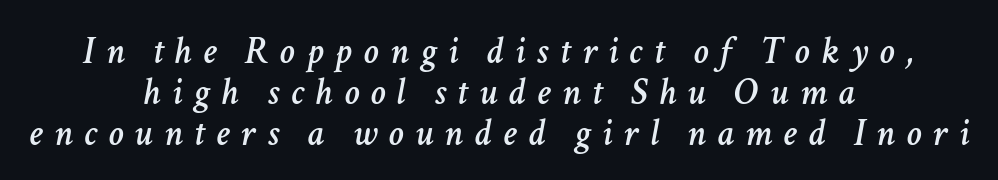
{"italic": "yes", "lean": "right", "slant_degrees": 11, "width": "normal", "stroke_contrast": "low", "x_height": "medium", "monospaced": "no", "underline": "no", "align": "center", "line_spacing": "tight", "line_spacing_ratio": 1.08, "letter_spacing": "wide", "letter_spacing_em": 0.3, "glyph_px": 38}
